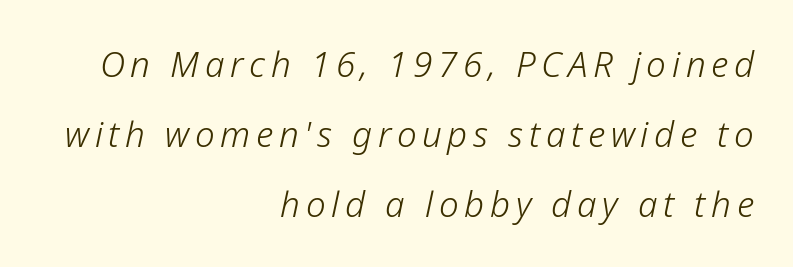
{"italic": "yes", "lean": "right", "slant_degrees": 12, "bold": "no", "weight": "light", "width": "normal", "stroke_contrast": "low", "x_height": "medium", "monospaced": "no", "underline": "no", "align": "right", "line_spacing": "loose", "line_spacing_ratio": 2.0, "glyph_px": 35}
